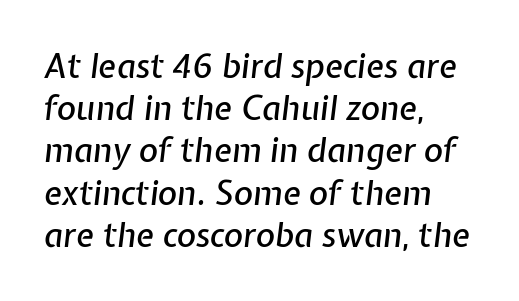
Q: Is the text italic (slanted)? A: Yes, it leans right by about 7 degrees.
Q: Is the text underlined? A: No.
Q: How is the paragraph aligned? A: Left-aligned.
Q: Is the spacing between letters normal or unusually wide? A: Normal.
Q: Is the spacing between lines tight, normal or loose? A: Normal.
Q: Width (condensed, normal, or wide)? A: Normal.
Q: Stroke contrast? A: Low.
Q: x-height? A: Medium.
Q: Monospaced? A: No.
